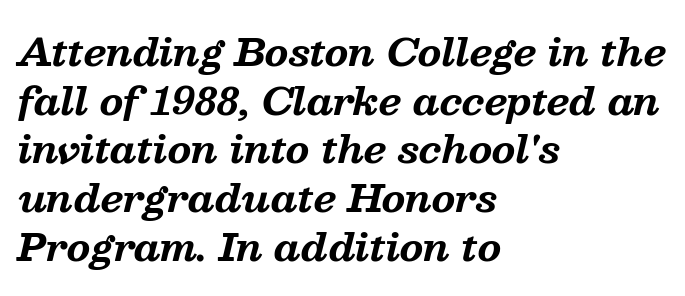
{"serif": "yes", "italic": "yes", "lean": "right", "slant_degrees": 13, "bold": "yes", "weight": "bold", "width": "normal", "stroke_contrast": "medium", "x_height": "medium", "monospaced": "no", "underline": "no", "align": "left", "line_spacing": "normal", "line_spacing_ratio": 1.28, "letter_spacing": "normal", "letter_spacing_em": 0.0, "glyph_px": 38}
